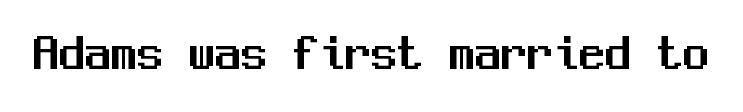
Q: Is the text italic (slanted)? A: No, it is upright.
Q: Is the typeface a serif or a sans-serif typeface? A: Sans-serif.
Q: Is the text underlined? A: No.
Q: Is the spacing between letters normal or unusually wide? A: Normal.
Q: Width (condensed, normal, or wide)? A: Normal.
Q: Stroke contrast? A: Medium.
Q: x-height? A: Medium.
Q: Monospaced? A: Yes.
